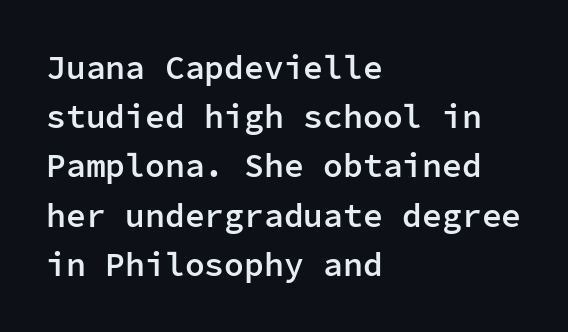
Q: Is the text bold? A: Semi-bold.
Q: Is the text italic (slanted)? A: No, it is upright.
Q: Is the typeface a serif or a sans-serif typeface? A: Sans-serif.
Q: Is the text underlined? A: No.
Q: How is the paragraph aligned? A: Left-aligned.
Q: Is the spacing between letters normal or unusually wide? A: Normal.
Q: Is the spacing between lines tight, normal or loose? A: Normal.
Q: Width (condensed, normal, or wide)? A: Normal.
Q: Stroke contrast? A: Low.
Q: x-height? A: Medium.
Q: Monospaced? A: Yes.
